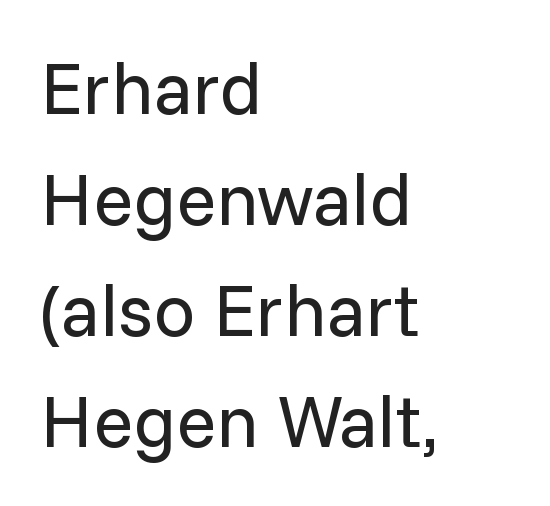
Q: Is the text bold? A: No.
Q: Is the text italic (slanted)? A: No, it is upright.
Q: Is the typeface a serif or a sans-serif typeface? A: Sans-serif.
Q: Is the text underlined? A: No.
Q: How is the paragraph aligned? A: Left-aligned.
Q: Is the spacing between letters normal or unusually wide? A: Normal.
Q: Is the spacing between lines tight, normal or loose? A: Normal.
Q: Width (condensed, normal, or wide)? A: Normal.
Q: Stroke contrast? A: Low.
Q: x-height? A: Medium.
Q: Monospaced? A: No.
